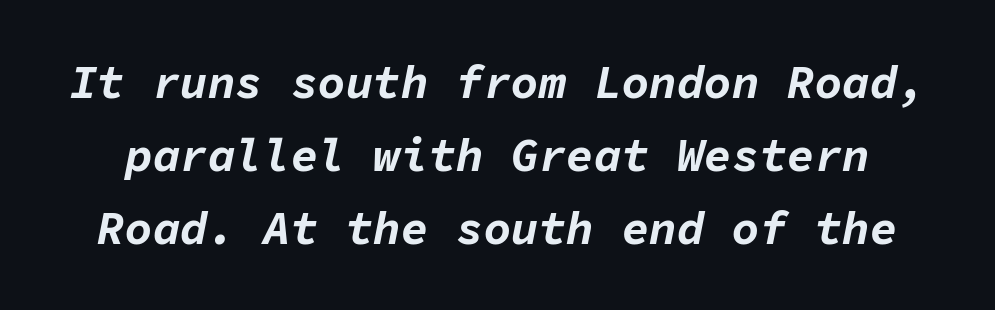
{"italic": "yes", "lean": "right", "slant_degrees": 11, "bold": "yes", "weight": "bold", "width": "normal", "stroke_contrast": "low", "x_height": "medium", "monospaced": "yes", "underline": "no", "line_spacing": "normal", "line_spacing_ratio": 1.59, "letter_spacing": "normal", "letter_spacing_em": 0.0, "glyph_px": 46}
